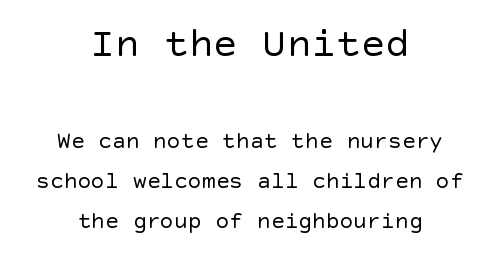
The image shows 41 px regular-weight sans-serif type, upright; set centered, line spacing 1.75x, normal letter spacing, not underlined; the first (top) block is 1.78x larger; a large x-height.
